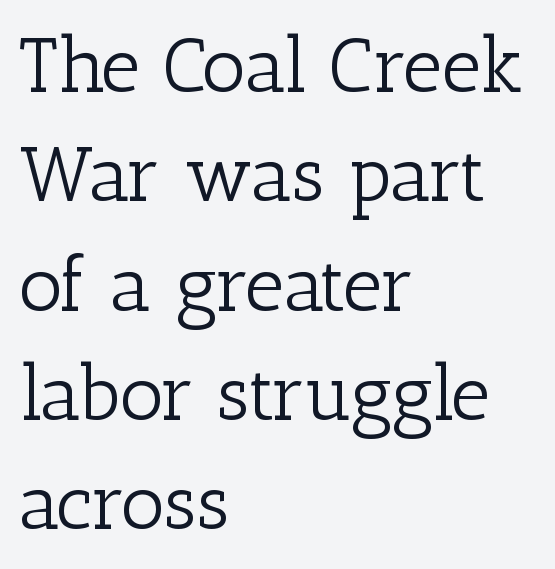
One-word summary of the alignment: left. A normal amount of white space separates one row of letters from the next. Is this a heavy cut? Hardly; it is regular or lighter. A roman cut, with each character standing at attention. Old-style or modern, the face here clearly has serifs. There is no visible air inserted between adjacent glyphs.
